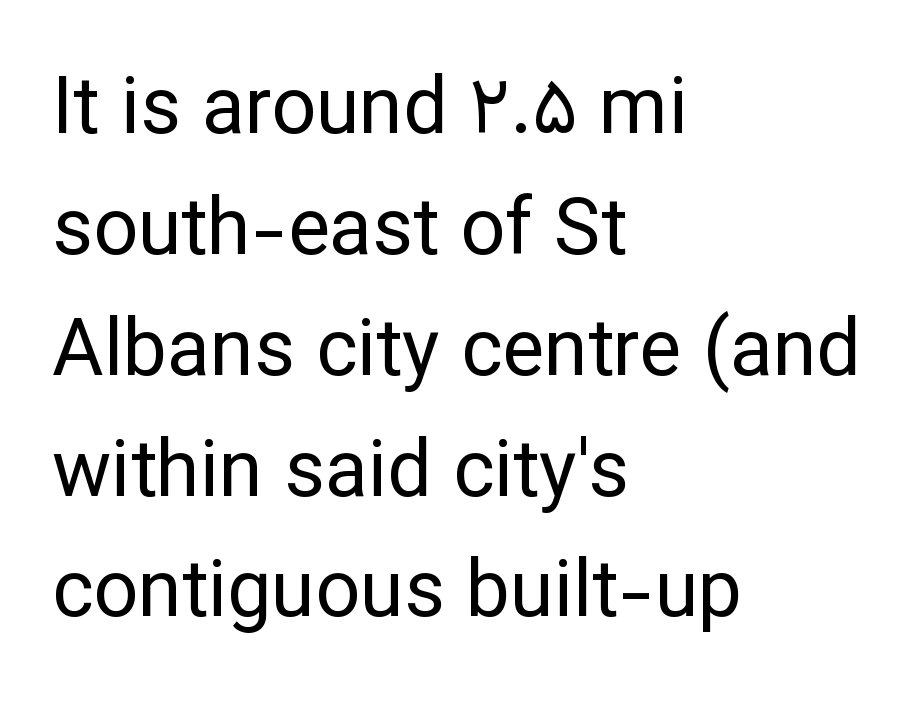
Q: Is the text bold? A: No.
Q: Is the text italic (slanted)? A: No, it is upright.
Q: Is the typeface a serif or a sans-serif typeface? A: Sans-serif.
Q: Is the text underlined? A: No.
Q: How is the paragraph aligned? A: Left-aligned.
Q: Is the spacing between letters normal or unusually wide? A: Normal.
Q: Is the spacing between lines tight, normal or loose? A: Normal.
Q: Width (condensed, normal, or wide)? A: Normal.
Q: Stroke contrast? A: Low.
Q: x-height? A: Medium.
Q: Monospaced? A: No.
